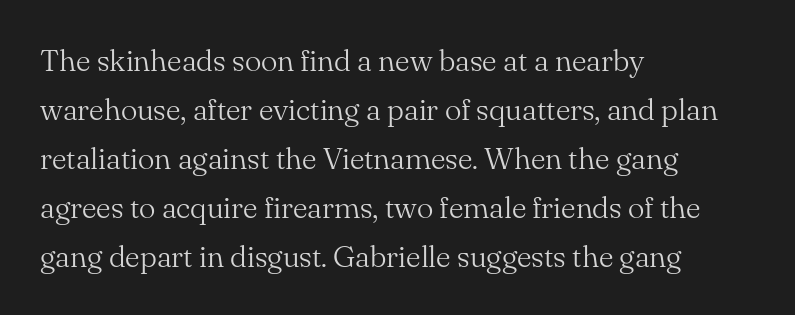
Q: Is the text bold? A: No.
Q: Is the text italic (slanted)? A: No, it is upright.
Q: Is the typeface a serif or a sans-serif typeface? A: Serif.
Q: Is the text underlined? A: No.
Q: How is the paragraph aligned? A: Left-aligned.
Q: Is the spacing between letters normal or unusually wide? A: Normal.
Q: Is the spacing between lines tight, normal or loose? A: Normal.
Q: Width (condensed, normal, or wide)? A: Normal.
Q: Stroke contrast? A: Medium.
Q: x-height? A: Small.
Q: Monospaced? A: No.
